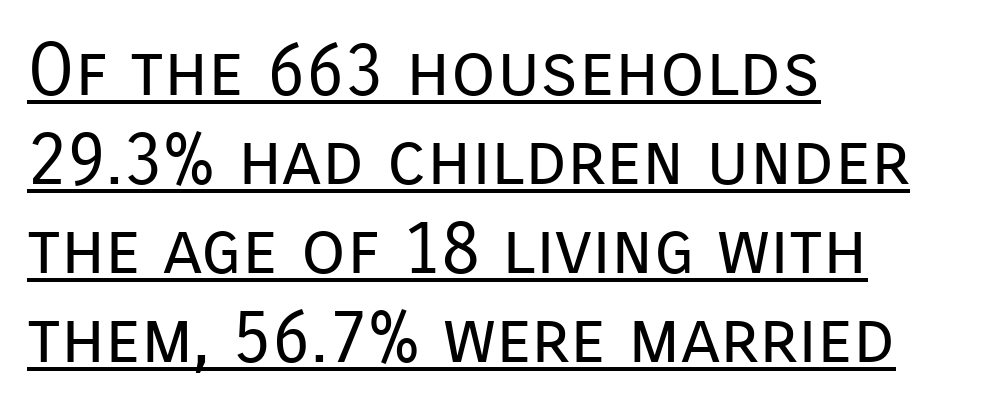
The image shows 73 px regular-weight sans-serif type, upright; set left-aligned, line spacing 1.22x, normal letter spacing, underlined; low stroke contrast and a medium x-height.
